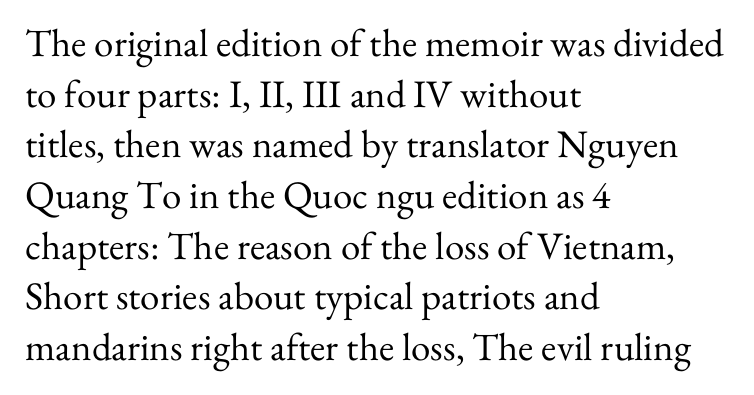
{"serif": "yes", "italic": "no", "bold": "no", "weight": "regular", "width": "normal", "stroke_contrast": "medium", "x_height": "small", "monospaced": "no", "underline": "no", "align": "left", "line_spacing": "normal", "line_spacing_ratio": 1.3, "letter_spacing": "normal", "letter_spacing_em": 0.0, "glyph_px": 39}
